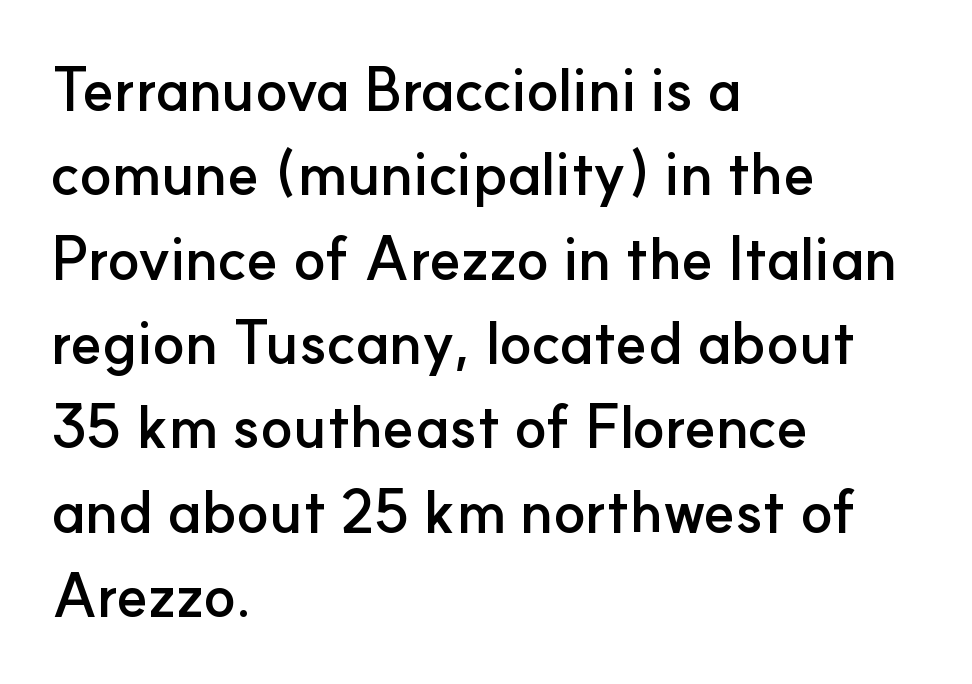
Q: Is the text bold? A: Yes.
Q: Is the text italic (slanted)? A: No, it is upright.
Q: Is the typeface a serif or a sans-serif typeface? A: Sans-serif.
Q: Is the text underlined? A: No.
Q: How is the paragraph aligned? A: Left-aligned.
Q: Is the spacing between letters normal or unusually wide? A: Normal.
Q: Is the spacing between lines tight, normal or loose? A: Normal.
Q: Width (condensed, normal, or wide)? A: Normal.
Q: Stroke contrast? A: Low.
Q: x-height? A: Small.
Q: Monospaced? A: No.
